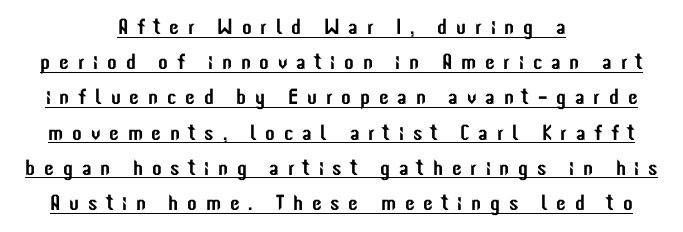
Q: Is the text italic (slanted)? A: No, it is upright.
Q: Is the text underlined? A: Yes.
Q: How is the paragraph aligned? A: Centered.
Q: Is the spacing between letters normal or unusually wide? A: Unusually wide.
Q: Is the spacing between lines tight, normal or loose? A: Normal.
